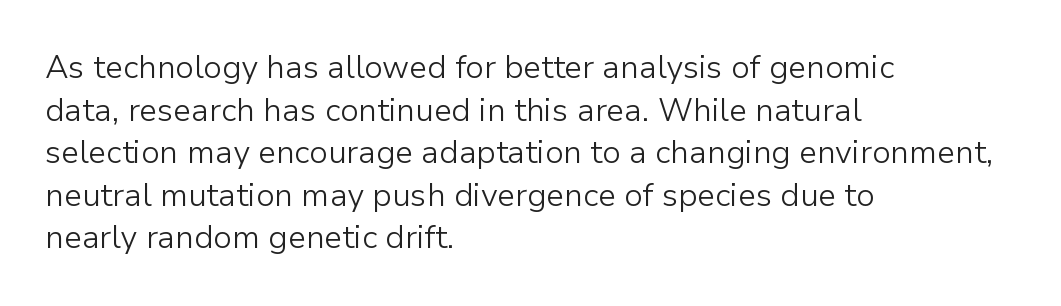
{"serif": "no", "italic": "no", "bold": "no", "weight": "light", "width": "normal", "stroke_contrast": "low", "x_height": "medium", "monospaced": "no", "underline": "no", "align": "left", "line_spacing": "normal", "line_spacing_ratio": 1.33, "letter_spacing": "normal", "letter_spacing_em": 0.0, "glyph_px": 32}
